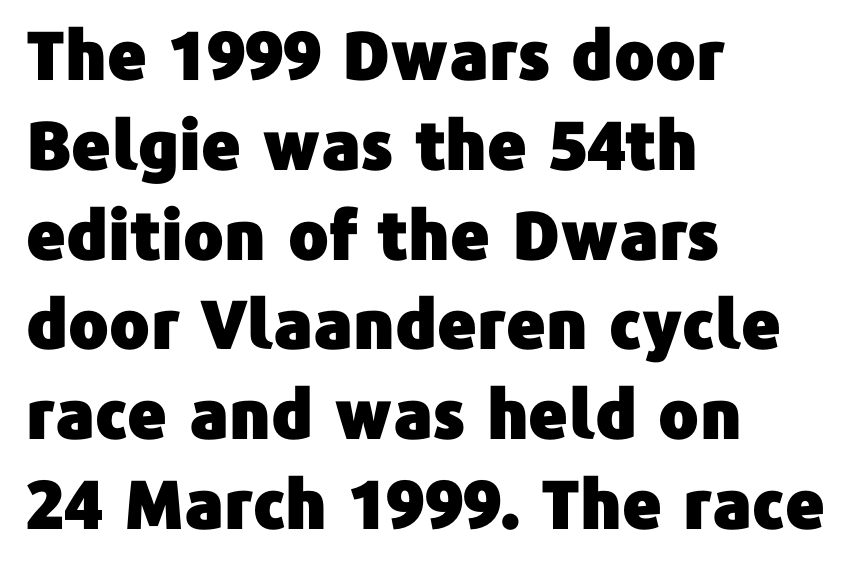
Q: Is the text italic (slanted)? A: No, it is upright.
Q: Is the typeface a serif or a sans-serif typeface? A: Sans-serif.
Q: Is the text underlined? A: No.
Q: How is the paragraph aligned? A: Left-aligned.
Q: Is the spacing between letters normal or unusually wide? A: Normal.
Q: Is the spacing between lines tight, normal or loose? A: Normal.
Q: Width (condensed, normal, or wide)? A: Normal.
Q: Stroke contrast? A: Low.
Q: x-height? A: Medium.
Q: Monospaced? A: No.
